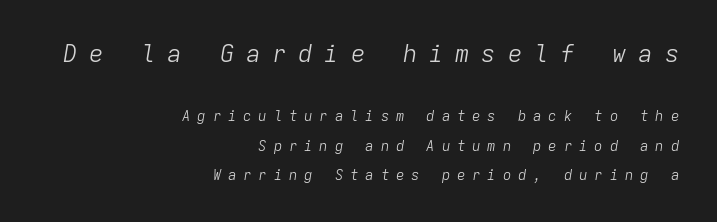
The image shows 24 px text type, italic (leaning right); set right-aligned, loose line spacing (2.09x), unusually wide letter spacing (+0.49 em), not underlined; the first (top) block is 1.71x larger.
